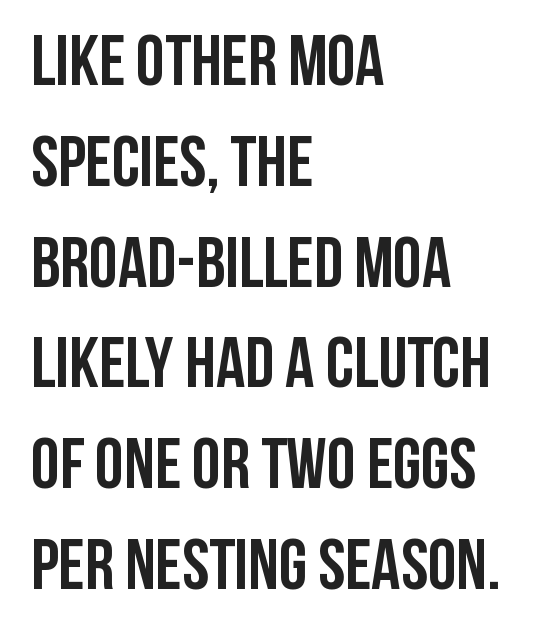
The image shows 72 px semibold, condensed sans-serif type, upright; set left-aligned, normal line spacing (1.4x), normal letter spacing, not underlined; low stroke contrast and a large x-height.
